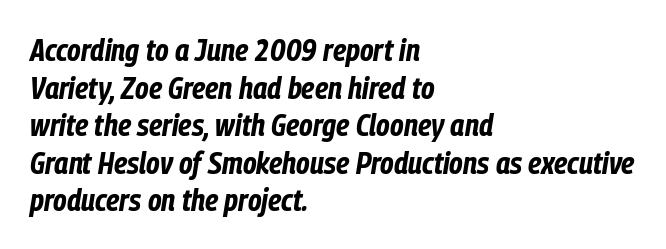
Q: Is the text bold? A: Yes.
Q: Is the text italic (slanted)? A: Yes, it leans right by about 9 degrees.
Q: Is the text underlined? A: No.
Q: How is the paragraph aligned? A: Left-aligned.
Q: Is the spacing between letters normal or unusually wide? A: Normal.
Q: Width (condensed, normal, or wide)? A: Condensed.
Q: Stroke contrast? A: Low.
Q: x-height? A: Medium.
Q: Monospaced? A: No.
